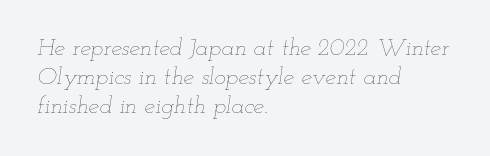
The image shows 24 px text type, italic (leaning right); set left-aligned, line spacing 1.2x, normal letter spacing, not underlined.
